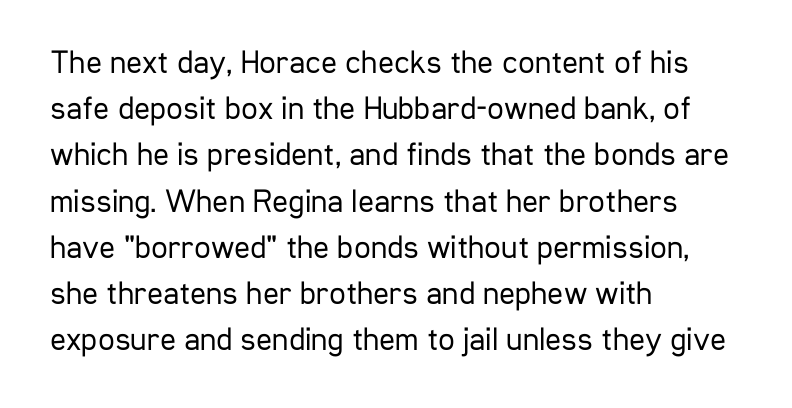
The image shows 33 px regular-weight, condensed sans-serif type, upright; set left-aligned, normal line spacing (1.4x), normal letter spacing, not underlined; low stroke contrast and a medium x-height.
